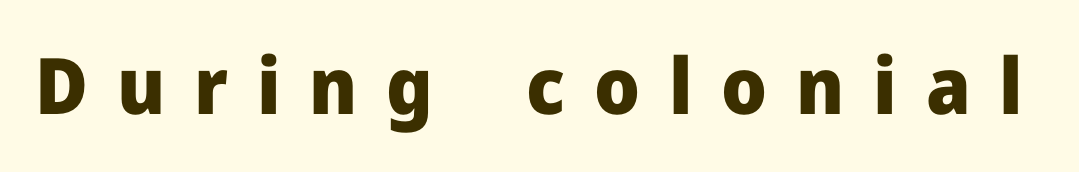
What kind of face is this? One without serifs — a sans. Ordinary non-slanted type is in use. You'd pick this weight for a headline — it's a proper bold. The rendering uses natural spacing where letterforms have individual widths. This rendering features lettering with no underline.
